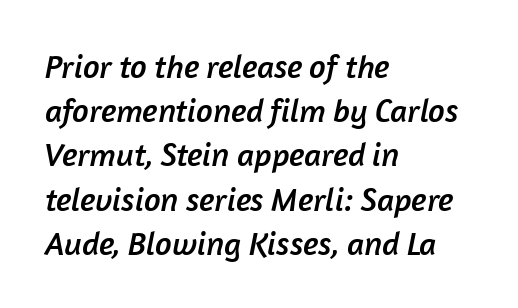
Q: Is the typeface a serif or a sans-serif typeface? A: Sans-serif.
Q: Is the text underlined? A: No.
Q: How is the paragraph aligned? A: Left-aligned.
Q: Is the spacing between letters normal or unusually wide? A: Normal.
Q: Is the spacing between lines tight, normal or loose? A: Normal.
Q: Width (condensed, normal, or wide)? A: Normal.
Q: Stroke contrast? A: Low.
Q: x-height? A: Medium.
Q: Monospaced? A: No.
